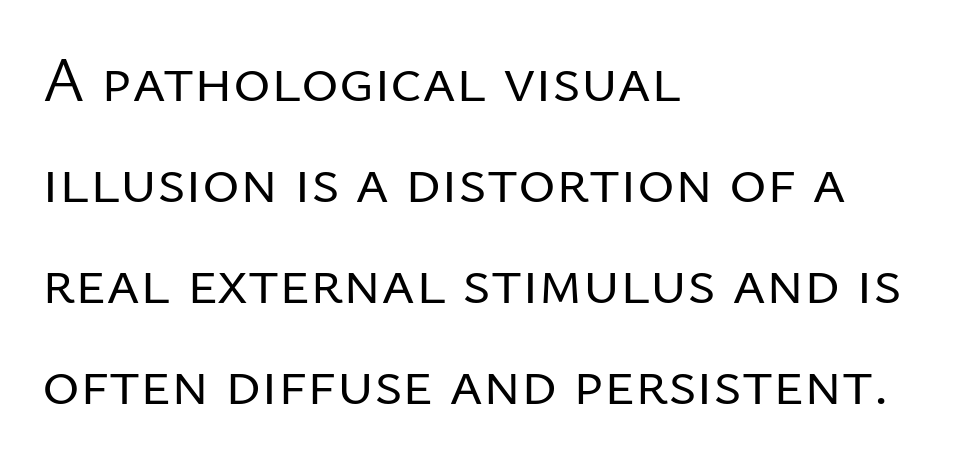
Q: Is the text bold? A: No.
Q: Is the text italic (slanted)? A: No, it is upright.
Q: Is the typeface a serif or a sans-serif typeface? A: Sans-serif.
Q: Is the text underlined? A: No.
Q: How is the paragraph aligned? A: Left-aligned.
Q: Is the spacing between letters normal or unusually wide? A: Normal.
Q: Is the spacing between lines tight, normal or loose? A: Normal.
Q: Width (condensed, normal, or wide)? A: Normal.
Q: Stroke contrast? A: Low.
Q: x-height? A: Medium.
Q: Monospaced? A: No.
